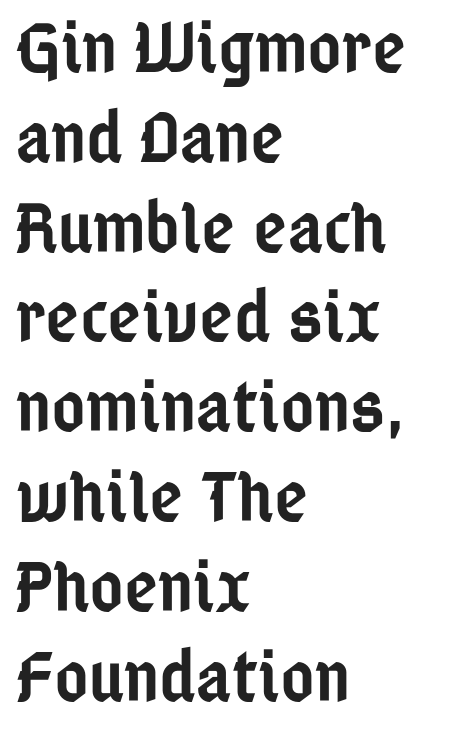
Q: Is the text bold? A: Semi-bold.
Q: Is the text italic (slanted)? A: No, it is upright.
Q: Is the typeface a serif or a sans-serif typeface? A: Sans-serif.
Q: Is the text underlined? A: No.
Q: How is the paragraph aligned? A: Left-aligned.
Q: Is the spacing between letters normal or unusually wide? A: Normal.
Q: Width (condensed, normal, or wide)? A: Condensed.
Q: Stroke contrast? A: Low.
Q: x-height? A: Medium.
Q: Monospaced? A: No.
